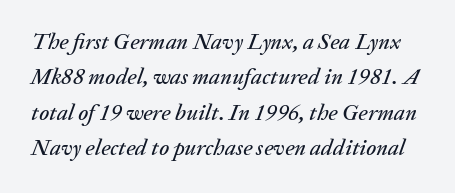
The image shows 23 px text type, italic (leaning right); set normal line spacing (1.54x), normal letter spacing, not underlined.
